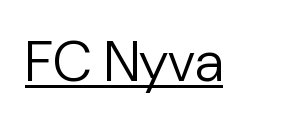
{"serif": "no", "italic": "no", "bold": "no", "weight": "regular", "width": "normal", "stroke_contrast": "low", "x_height": "medium", "monospaced": "no", "underline": "yes", "letter_spacing": "normal", "letter_spacing_em": 0.0, "glyph_px": 56}
